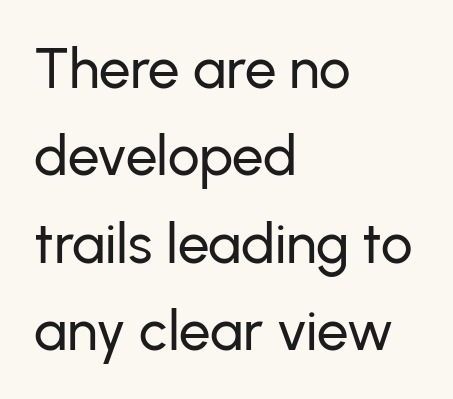
The image shows 56 px sans-serif type, upright; set left-aligned, normal line spacing (1.56x), normal letter spacing, not underlined; low stroke contrast and a medium x-height.
